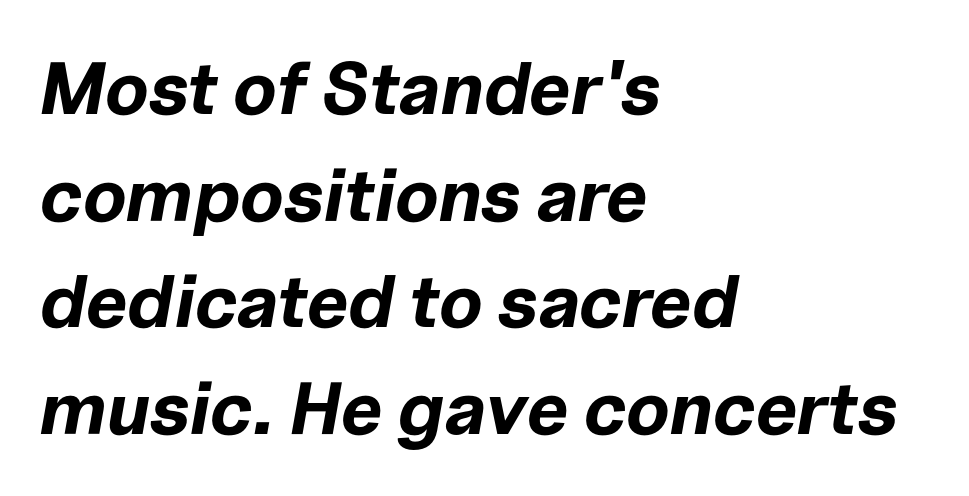
{"italic": "yes", "lean": "right", "slant_degrees": 10, "bold": "yes", "weight": "bold", "width": "normal", "stroke_contrast": "low", "x_height": "medium", "monospaced": "no", "underline": "no", "align": "left", "line_spacing": "normal", "line_spacing_ratio": 1.44, "letter_spacing": "normal", "letter_spacing_em": 0.0, "glyph_px": 74}
